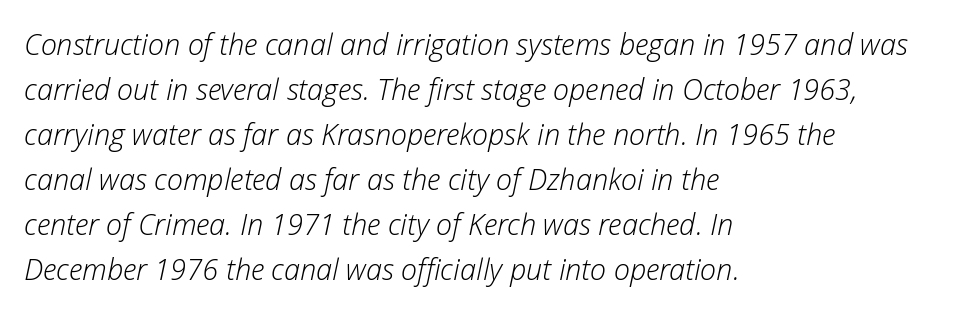
Q: Is the text bold? A: No.
Q: Is the text italic (slanted)? A: Yes, it leans right by about 12 degrees.
Q: Is the text underlined? A: No.
Q: How is the paragraph aligned? A: Left-aligned.
Q: Is the spacing between letters normal or unusually wide? A: Normal.
Q: Is the spacing between lines tight, normal or loose? A: Normal.
Q: Width (condensed, normal, or wide)? A: Normal.
Q: Stroke contrast? A: Low.
Q: x-height? A: Medium.
Q: Monospaced? A: No.
